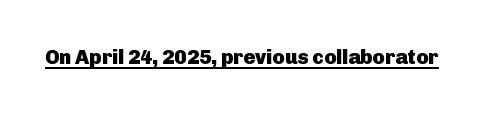
{"italic": "no", "bold": "yes", "underline": "yes", "letter_spacing": "normal", "letter_spacing_em": 0.0, "glyph_px": 20}
